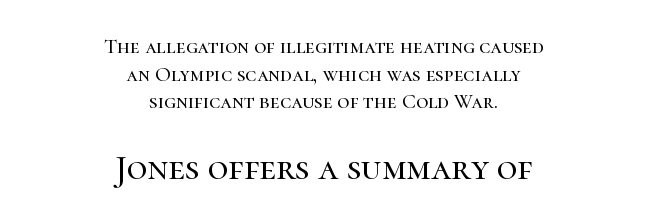
The image shows 36 px serif type, upright; set centered, normal line spacing (1.32x), normal letter spacing, not underlined; the second (bottom) block is 1.71x larger; high stroke contrast and a medium x-height.
